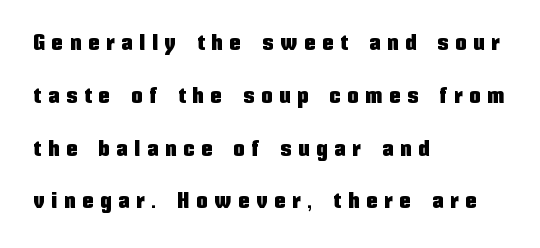
The passage is arranged the way most books set body copy — flush left. Leading is clearly above the norm, producing a sparse column. The letters are spread apart with noticeably loose tracking. The type sits square on the baseline with zero lean. Lines of text with bare space underneath.
